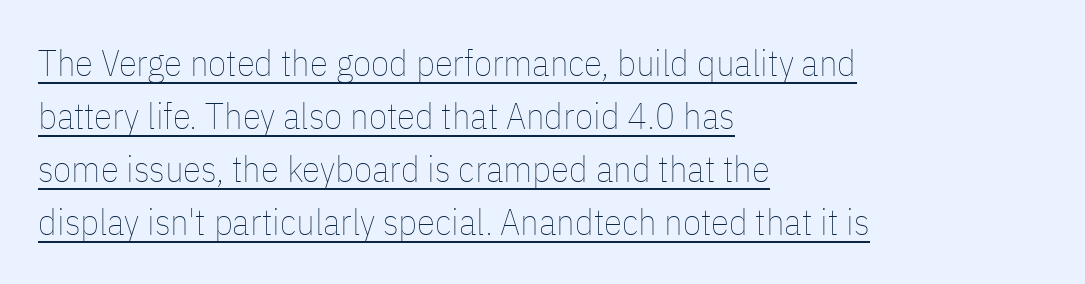
{"italic": "no", "bold": "no", "weight": "thin", "width": "condensed", "stroke_contrast": "low", "x_height": "medium", "monospaced": "no", "underline": "yes", "align": "left", "line_spacing": "normal", "line_spacing_ratio": 1.43, "letter_spacing": "normal", "letter_spacing_em": 0.0, "glyph_px": 37}
